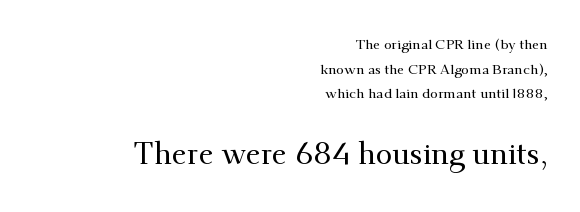
{"serif": "yes", "italic": "no", "width": "normal", "stroke_contrast": "medium", "x_height": "small", "monospaced": "no", "underline": "no", "align": "right", "line_spacing_ratio": 1.76, "letter_spacing": "normal", "letter_spacing_em": 0.0, "larger_block": "second", "size_ratio": 2.14, "glyph_px": 30}
